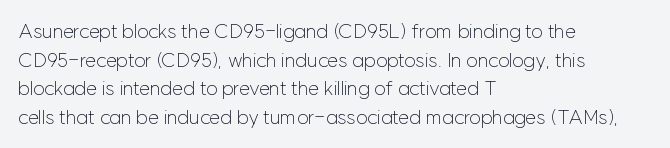
Q: Is the text bold? A: No.
Q: Is the text italic (slanted)? A: No, it is upright.
Q: Is the text underlined? A: No.
Q: How is the paragraph aligned? A: Left-aligned.
Q: Is the spacing between letters normal or unusually wide? A: Normal.
Q: Is the spacing between lines tight, normal or loose? A: Normal.
